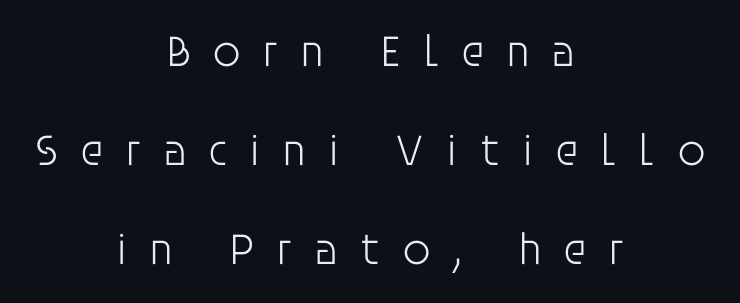
Look at the bottom of the vertical strokes: they stop flat, with no serifs. Type without underlining. You could not count columns in this text — the font is proportionally spaced. Style check: upright. Each word looks stretched out because of the extra space between its letters. Unbolded letterforms with no extra heft.
